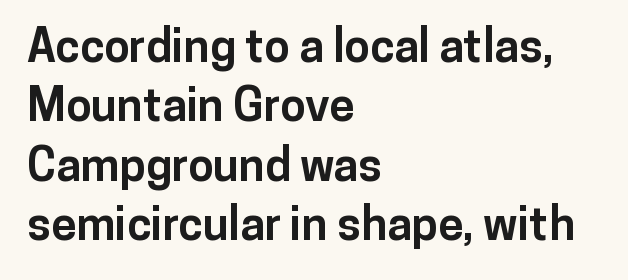
The image shows 46 px bold sans-serif type, upright; set left-aligned, normal line spacing (1.29x), normal letter spacing, not underlined; low stroke contrast and a medium x-height.
